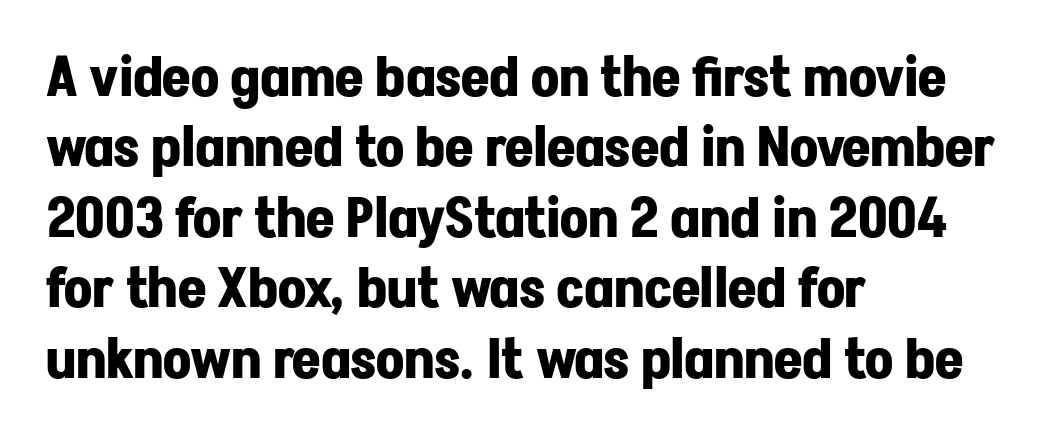
What kind of face is this? One without serifs — a sans. A bare baseline throughout the passage. The rendering keeps characters at their native spacing. Do the letters lean? They stand straight.
